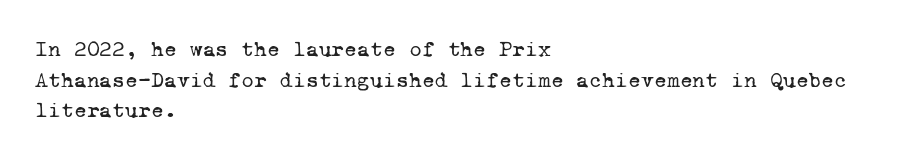
Q: Is the text bold? A: No.
Q: Is the text underlined? A: No.
Q: How is the paragraph aligned? A: Left-aligned.
Q: Is the spacing between letters normal or unusually wide? A: Normal.
Q: Is the spacing between lines tight, normal or loose? A: Normal.
